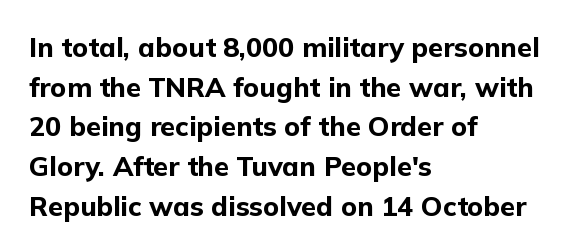
The image shows 27 px bold type, upright; set left-aligned, normal line spacing (1.47x), normal letter spacing, not underlined.
